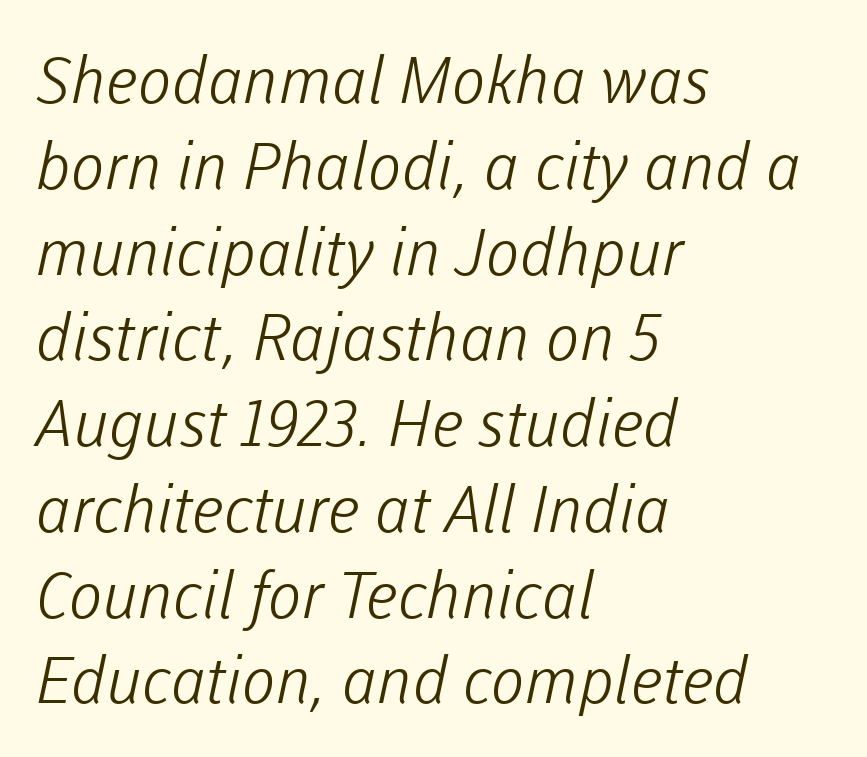
Note the varied advance widths — an 'i' is clearly narrower than an 'm'. Descenders are the only things crossing below the line. Stem width sits at or under what a default text font uses. Caption: standard tracking, unaltered.
